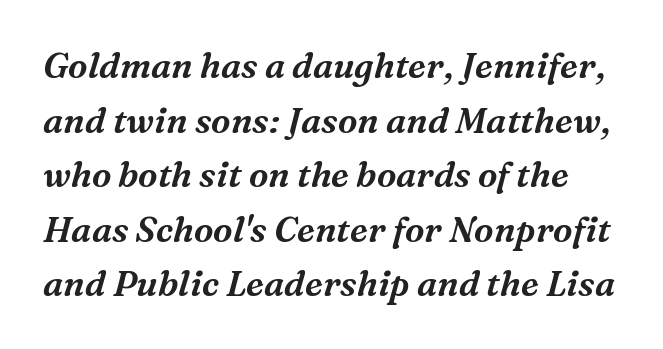
Q: Is the text italic (slanted)? A: Yes, it leans right by about 16 degrees.
Q: Is the typeface a serif or a sans-serif typeface? A: Serif.
Q: Is the text underlined? A: No.
Q: Is the spacing between letters normal or unusually wide? A: Normal.
Q: Is the spacing between lines tight, normal or loose? A: Normal.
Q: Width (condensed, normal, or wide)? A: Normal.
Q: Stroke contrast? A: Medium.
Q: x-height? A: Medium.
Q: Monospaced? A: No.
